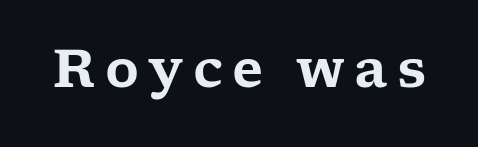
The image shows 52 px wide serif type, upright; set not underlined; low stroke contrast and a medium x-height.
